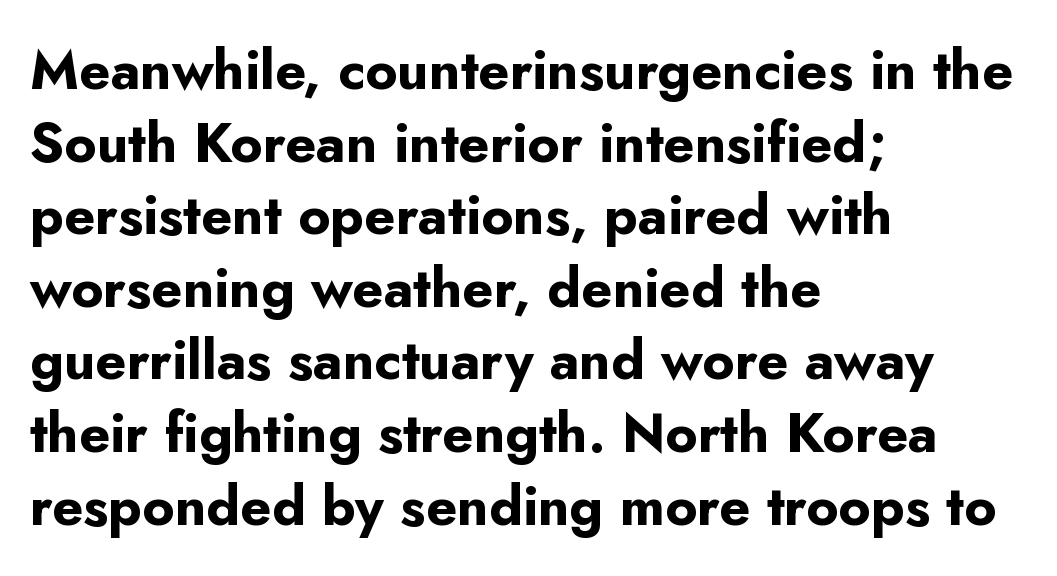
{"serif": "no", "italic": "no", "bold": "yes", "weight": "bold", "width": "normal", "stroke_contrast": "low", "x_height": "small", "monospaced": "no", "underline": "no", "align": "left", "line_spacing": "normal", "line_spacing_ratio": 1.32, "letter_spacing": "normal", "letter_spacing_em": 0.0, "glyph_px": 55}
